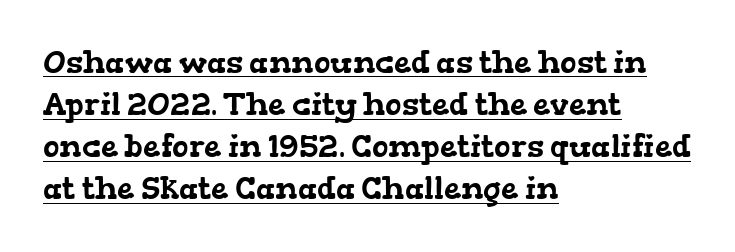
Look at the bottom of the vertical strokes: they flare into serifs here. Every row of glyphs begins at an identical x-position on the left. The letters advance in unequal steps, a hallmark of proportional type. Vertically, the passage feels balanced, rows spaced as you'd expect.
